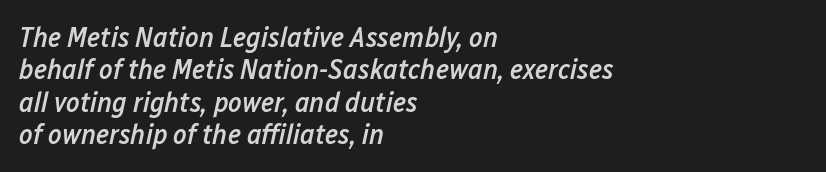
Q: Is the text bold? A: Semi-bold.
Q: Is the text italic (slanted)? A: Yes, it leans right by about 12 degrees.
Q: Is the text underlined? A: No.
Q: How is the paragraph aligned? A: Left-aligned.
Q: Is the spacing between letters normal or unusually wide? A: Normal.
Q: Is the spacing between lines tight, normal or loose? A: Tight.
Q: Width (condensed, normal, or wide)? A: Condensed.
Q: Stroke contrast? A: Low.
Q: x-height? A: Medium.
Q: Monospaced? A: No.
